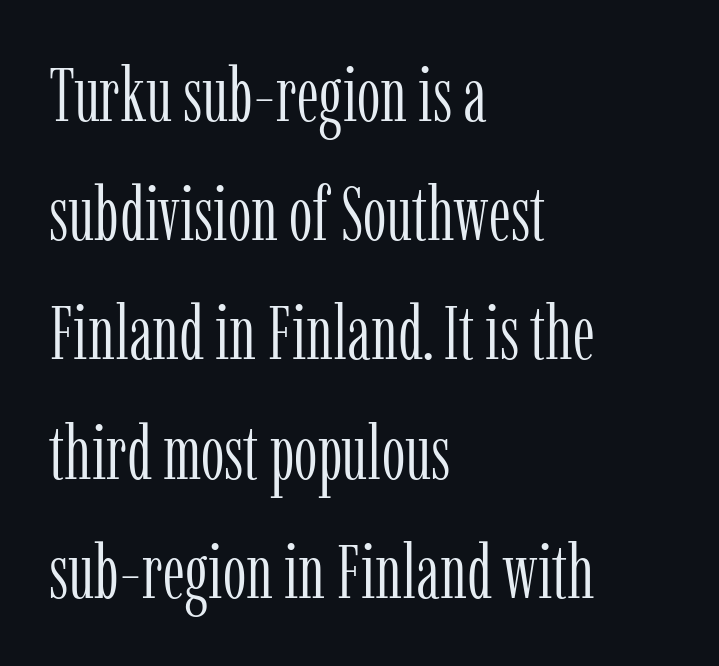
The image shows 75 px light, condensed serif type, upright; set left-aligned, normal line spacing (1.59x), normal letter spacing, not underlined; low stroke contrast and a medium x-height.
